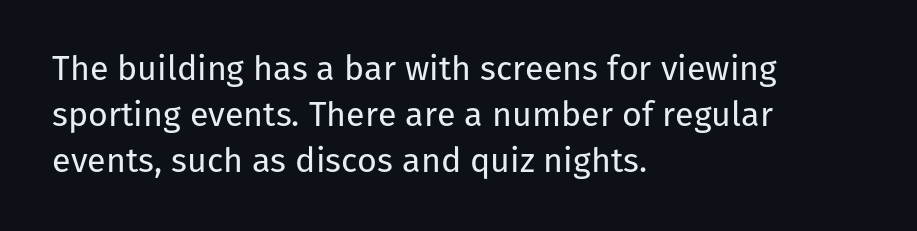
{"serif": "no", "italic": "no", "bold": "no", "weight": "regular", "width": "normal", "stroke_contrast": "low", "x_height": "medium", "monospaced": "no", "underline": "no", "align": "left", "line_spacing": "normal", "line_spacing_ratio": 1.35, "letter_spacing": "normal", "letter_spacing_em": 0.0, "glyph_px": 34}
